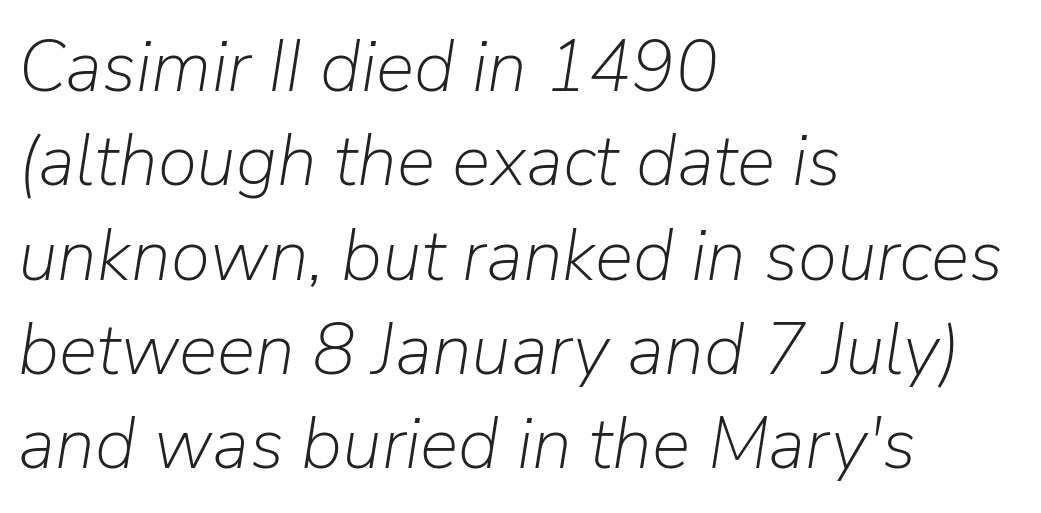
Q: Is the text bold? A: No.
Q: Is the text italic (slanted)? A: Yes, it leans right by about 9 degrees.
Q: Is the text underlined? A: No.
Q: How is the paragraph aligned? A: Left-aligned.
Q: Is the spacing between letters normal or unusually wide? A: Normal.
Q: Is the spacing between lines tight, normal or loose? A: Normal.
Q: Width (condensed, normal, or wide)? A: Normal.
Q: Stroke contrast? A: Low.
Q: x-height? A: Medium.
Q: Monospaced? A: No.
